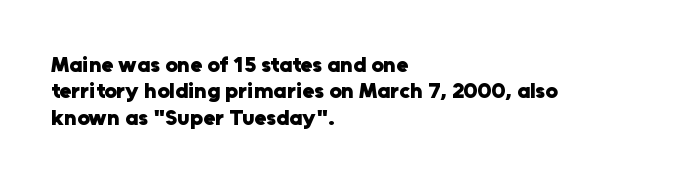
Q: Is the text bold? A: Yes.
Q: Is the text italic (slanted)? A: No, it is upright.
Q: Is the text underlined? A: No.
Q: How is the paragraph aligned? A: Left-aligned.
Q: Is the spacing between letters normal or unusually wide? A: Normal.
